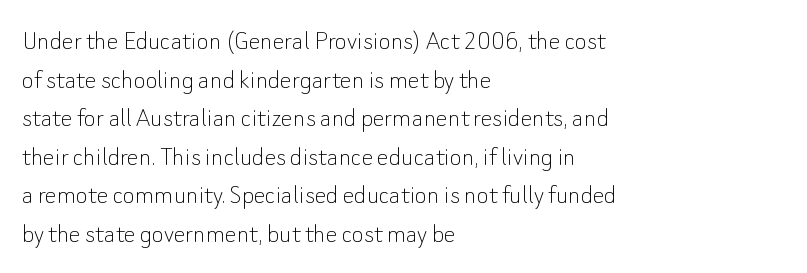
Clear beneath every line of the passage. Words appear dense and cohesive because spacing is normal. Summary of vertical rhythm: regular, with standard interline spacing. Leftover space on each line is placed entirely after the last word. Heft: none added — not bold. Tall strokes in this sample are plumb rather than angled.
